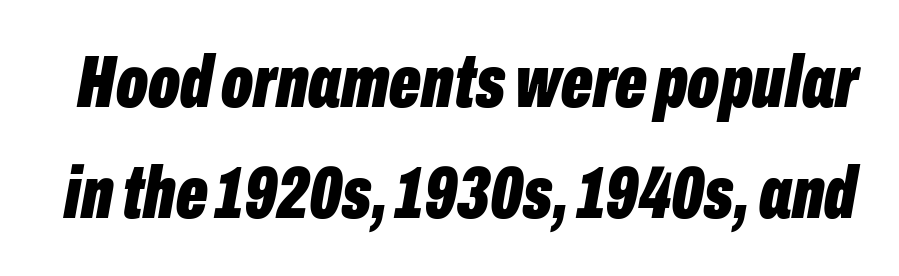
The image shows 74 px bold, condensed type, italic (leaning right); set normal line spacing (1.5x), normal letter spacing, not underlined; low stroke contrast and a medium x-height.
